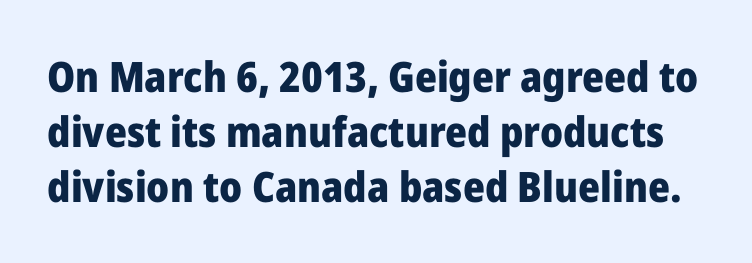
{"serif": "no", "italic": "no", "bold": "yes", "weight": "heavy", "width": "normal", "stroke_contrast": "low", "x_height": "medium", "monospaced": "no", "underline": "no", "line_spacing": "normal", "line_spacing_ratio": 1.31, "letter_spacing": "normal", "letter_spacing_em": 0.0, "glyph_px": 42}
